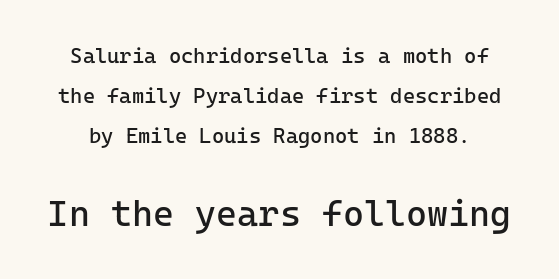
{"serif": "no", "italic": "no", "bold": "no", "weight": "regular", "width": "normal", "stroke_contrast": "low", "x_height": "medium", "monospaced": "yes", "underline": "no", "line_spacing": "loose", "line_spacing_ratio": 1.91, "letter_spacing": "normal", "letter_spacing_em": 0.0, "larger_block": "second", "size_ratio": 1.71, "glyph_px": 36}
